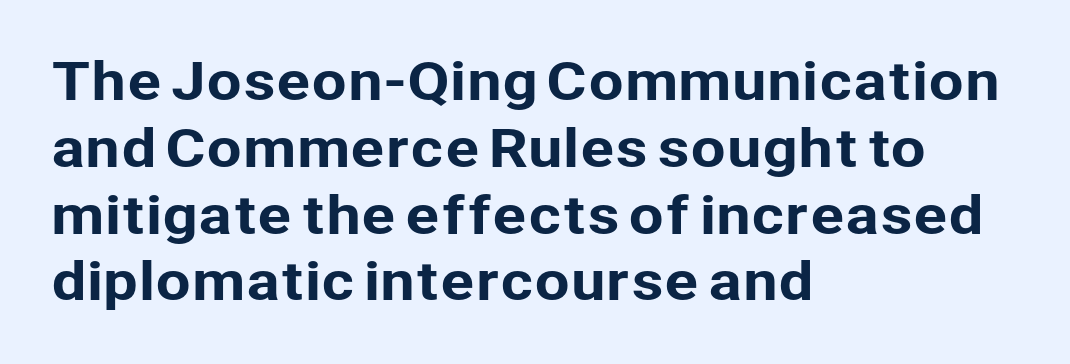
The image shows 51 px sans-serif type, upright; set left-aligned, normal line spacing (1.31x), normal letter spacing, not underlined; low stroke contrast and a medium x-height.
